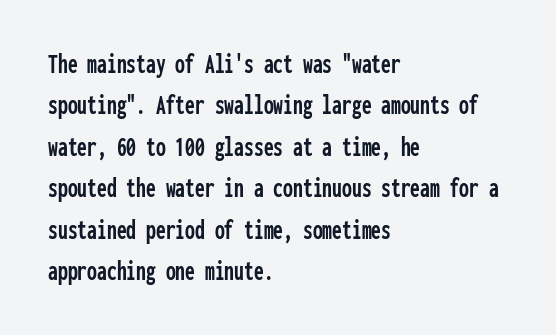
Posture: straight, roman, zero tilt. Is there much room between lines? A standard amount, neither cramped nor airy. The letters march in equal steps, a hallmark of fixed-pitch type. What stands out about the letter spacing? Nothing — it is the standard amount. The face used here is a sans, in the tradition of grotesques and geometrics. Underlining? Definitely not there.
